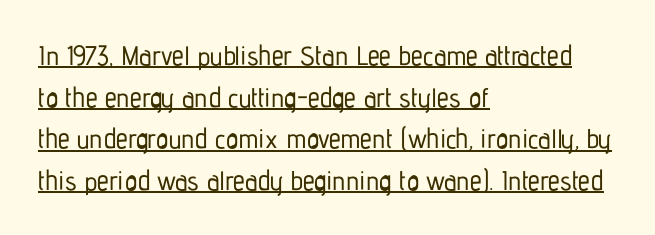
The paragraph shown leans on its left margin. Like a heading marked for emphasis, these lines bear an underscore. How are the letters spaced? Ordinarily, with no added tracking. A typesetter would call this leading conventional body-copy spacing. Vertical strokes here are truly vertical.
